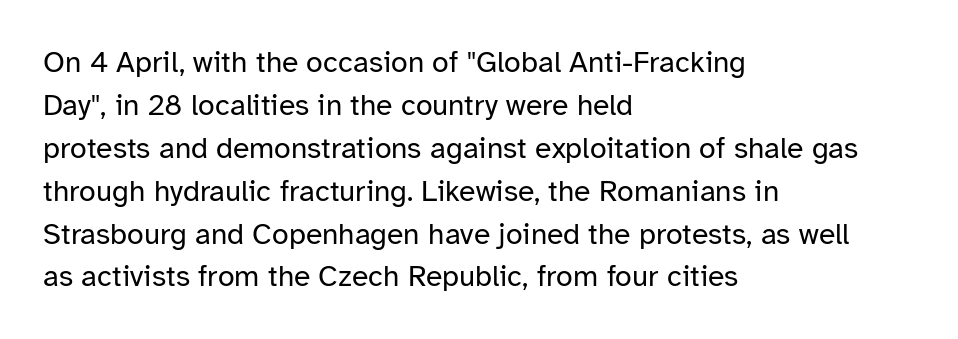
Classification — sans serif. Words appear dense and cohesive because spacing is normal. The cut favours lightness, reaching ordinary text weight at its darkest. Honestly, there is no underline to notice here at all. The space between consecutive lines is moderate.
